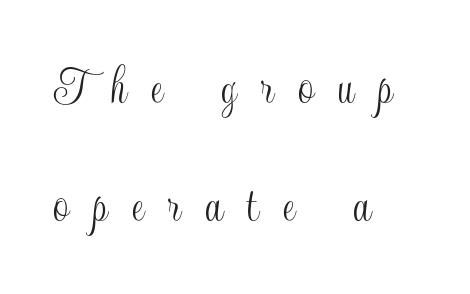
Does the copy run flush right? No — it runs flush left. Unmarked baselines from the first word to the last. These lines are rendered in a variable-pitch font. Honestly, the rows look like they've been pulled way apart. A typesetter would call this heavily tracked-out type.
